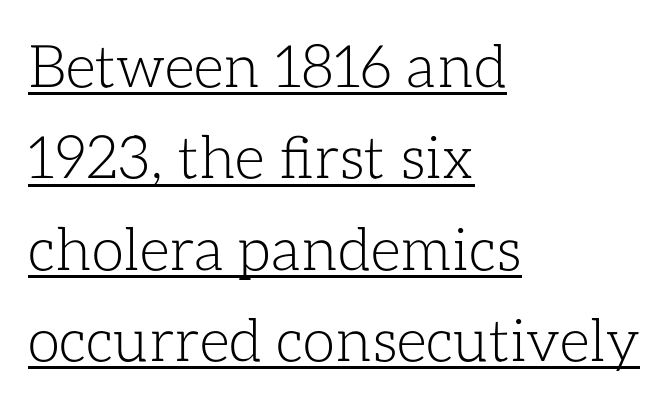
If you measured baseline to baseline, you'd find a middling distance. The lines in this sample share a left origin and differ only in where they stop. Note the varied advance widths — an 'i' is clearly narrower than an 'm'. A quiet, ordinary-to-light weight characterises the typeface.
